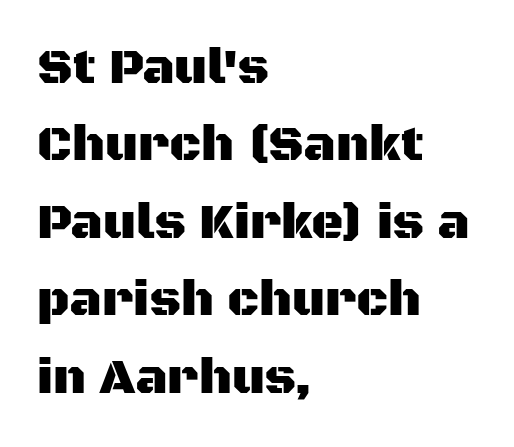
{"serif": "no", "italic": "no", "width": "normal", "stroke_contrast": "medium", "x_height": "large", "monospaced": "no", "underline": "no", "align": "left", "line_spacing": "normal", "line_spacing_ratio": 1.55, "letter_spacing": "normal", "letter_spacing_em": 0.0, "glyph_px": 50}
